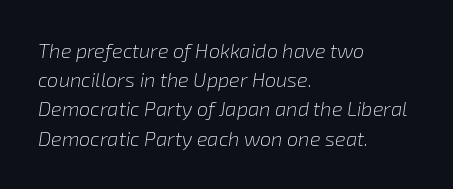
{"italic": "yes", "lean": "right", "slant_degrees": 8, "bold": "no", "underline": "no", "align": "left", "line_spacing": "normal", "line_spacing_ratio": 1.46, "letter_spacing": "normal", "letter_spacing_em": 0.0, "glyph_px": 20}
